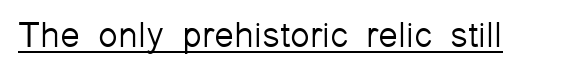
{"serif": "no", "italic": "no", "bold": "no", "weight": "light", "width": "normal", "stroke_contrast": "low", "x_height": "medium", "monospaced": "no", "underline": "yes", "letter_spacing": "normal", "letter_spacing_em": 0.0, "glyph_px": 36}
